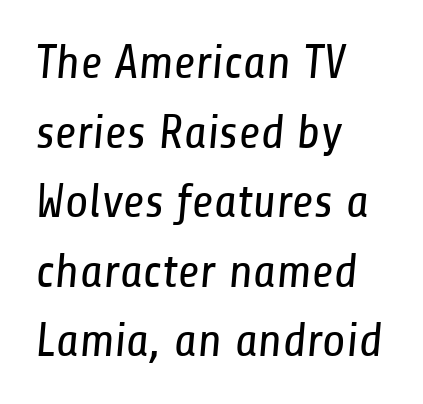
The image shows 48 px regular-weight, condensed sans-serif type; set left-aligned, normal line spacing (1.45x), normal letter spacing, not underlined; low stroke contrast and a medium x-height.
